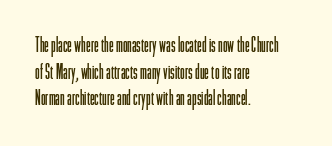
Q: Is the text bold? A: No.
Q: Is the text italic (slanted)? A: No, it is upright.
Q: Is the text underlined? A: No.
Q: How is the paragraph aligned? A: Left-aligned.
Q: Is the spacing between letters normal or unusually wide? A: Normal.
Q: Is the spacing between lines tight, normal or loose? A: Normal.
